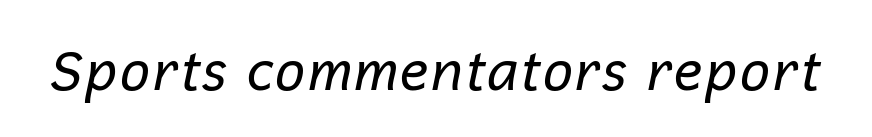
Between one letter and the next there's only the usual sliver of space. Is this a fixed-width face? No — the glyphs have proportional, varying widths. No extra ink here — the face is not bold. Does the lettering tilt? It does — this is italic. Decoration check: the copy has no underline.
